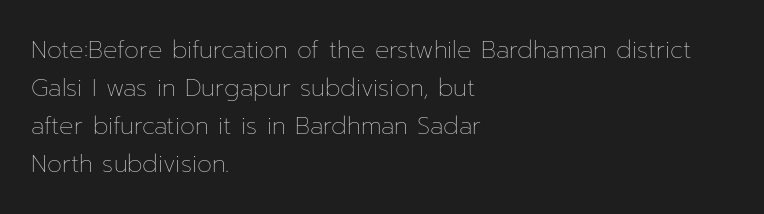
The image shows 24 px text type, upright; set left-aligned, normal line spacing (1.58x), normal letter spacing, not underlined.
